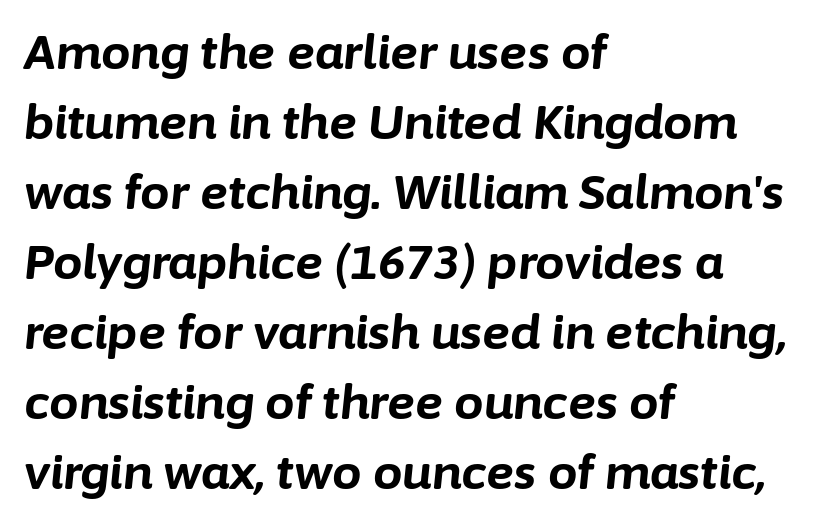
{"italic": "yes", "lean": "right", "slant_degrees": 6, "bold": "yes", "weight": "bold", "width": "normal", "stroke_contrast": "low", "x_height": "medium", "monospaced": "no", "underline": "no", "align": "left", "line_spacing": "normal", "line_spacing_ratio": 1.49, "letter_spacing": "normal", "letter_spacing_em": 0.0, "glyph_px": 47}
